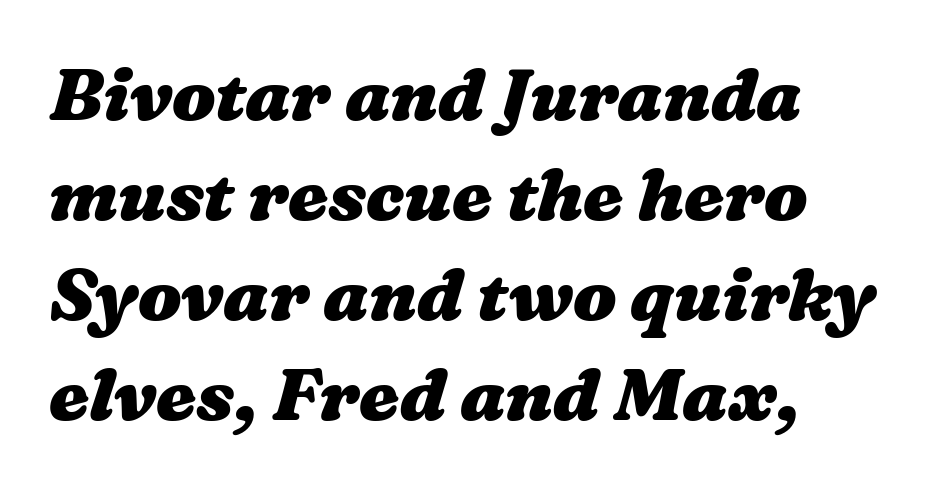
The image shows 72 px heavy, wide type; set normal line spacing (1.39x), normal letter spacing, not underlined; medium stroke contrast and a medium x-height.
